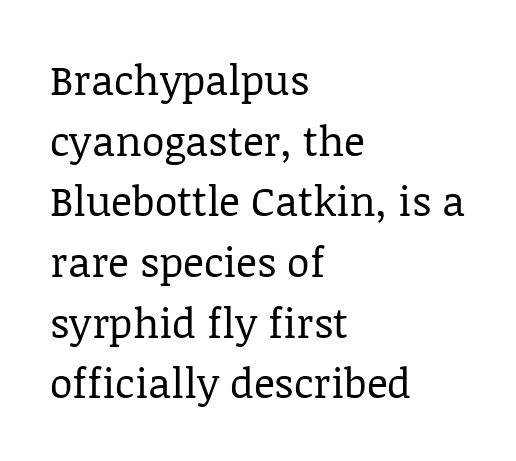
Beneath every word, the page is bare. A quiet, ordinary-to-light weight characterises the typeface. A typesetter would call this zero additional tracking. Typeset ragged right — the left edge is the straight one.
